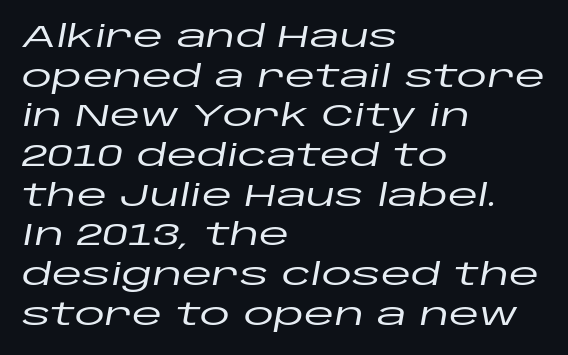
The image shows 31 px wide type, italic (leaning right); set left-aligned, normal line spacing (1.28x), normal letter spacing, not underlined; low stroke contrast and a large x-height.
